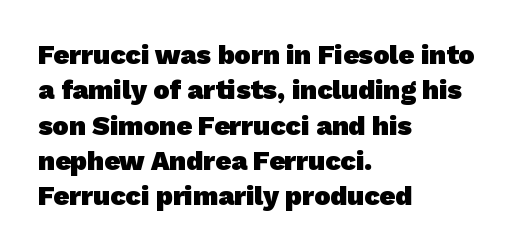
In terms of leading, this rendering sits right in the middle. The gaps between neighbouring characters are ordinary and unremarkable. The baseline area is clear. Chunky letters — that's bold for sure. The setting favours the left margin, as ordinary paragraphs usually do.
